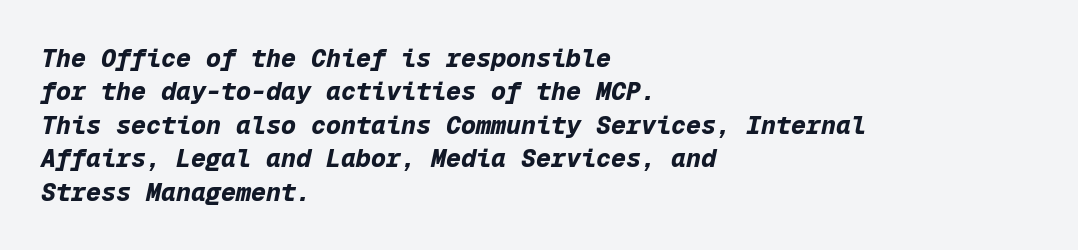
The image shows 25 px bold type, italic (leaning right); set left-aligned, normal line spacing (1.34x), normal letter spacing, not underlined.
